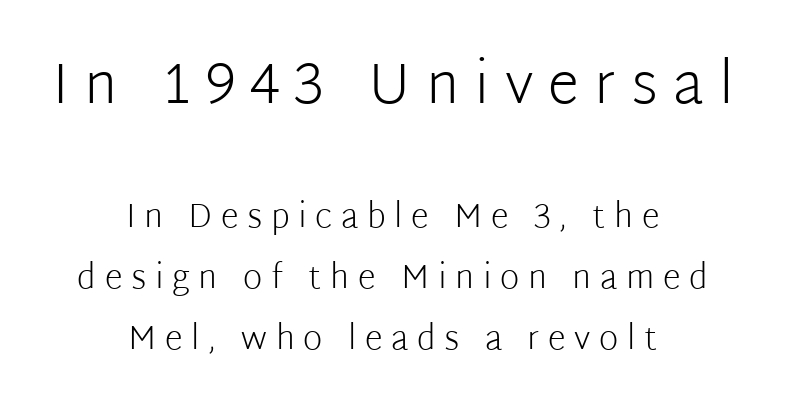
The image shows 58 px light sans-serif type, upright; set centered, line spacing 1.84x, unusually wide letter spacing (+0.26 em), not underlined; the first (top) block is 1.76x larger; low stroke contrast and a medium x-height.
